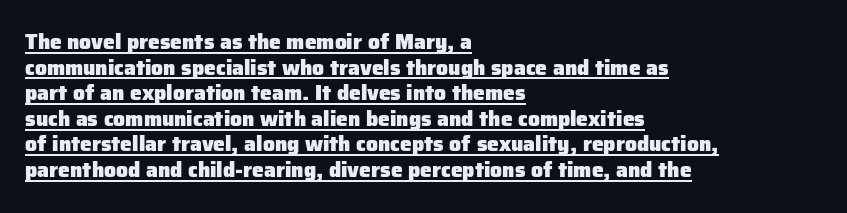
The image shows 21 px bold type, upright; set left-aligned, line spacing 1.22x, normal letter spacing, underlined.
